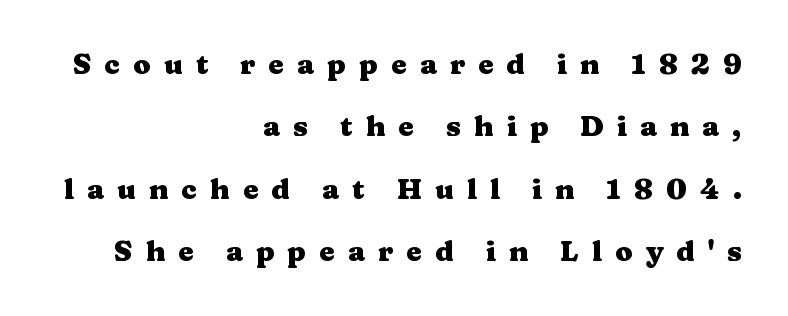
{"serif": "yes", "italic": "no", "bold": "yes", "weight": "heavy", "width": "wide", "stroke_contrast": "medium", "x_height": "medium", "monospaced": "no", "underline": "no", "align": "right", "line_spacing": "loose", "line_spacing_ratio": 2.23, "letter_spacing": "wide", "letter_spacing_em": 0.47, "glyph_px": 28}
